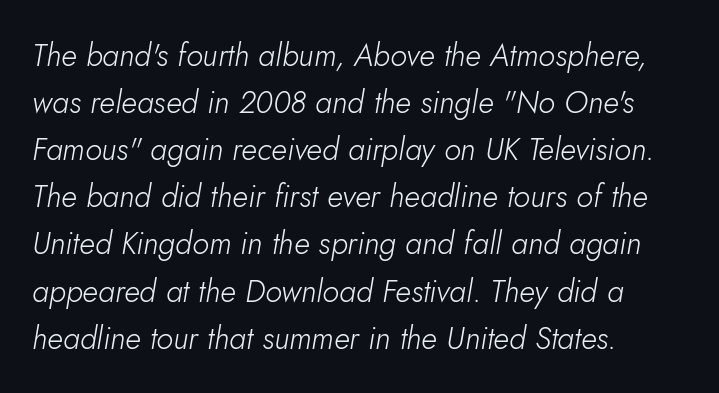
Q: Is the text bold? A: No.
Q: Is the text italic (slanted)? A: Yes, it leans right by about 5 degrees.
Q: Is the text underlined? A: No.
Q: How is the paragraph aligned? A: Left-aligned.
Q: Is the spacing between letters normal or unusually wide? A: Normal.
Q: Is the spacing between lines tight, normal or loose? A: Normal.
Q: Width (condensed, normal, or wide)? A: Normal.
Q: Stroke contrast? A: Low.
Q: x-height? A: Small.
Q: Monospaced? A: No.
